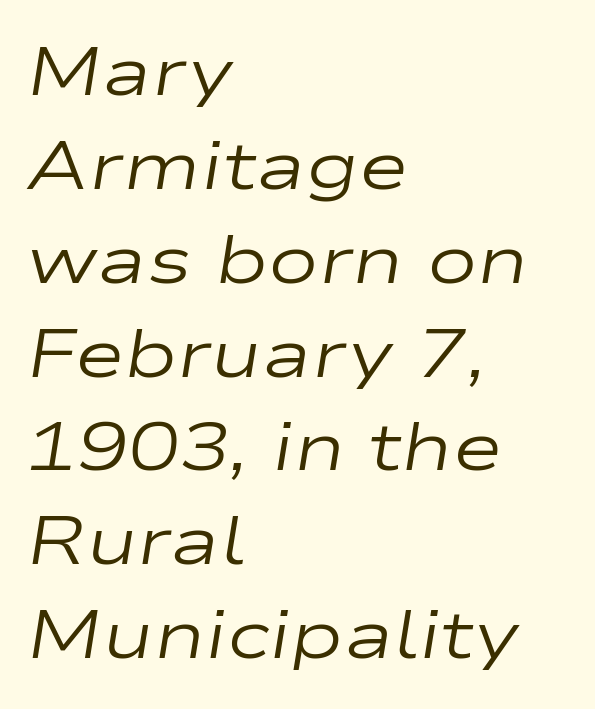
{"italic": "yes", "lean": "right", "slant_degrees": 9, "bold": "no", "weight": "regular", "width": "wide", "stroke_contrast": "low", "x_height": "medium", "monospaced": "no", "underline": "no", "align": "left", "line_spacing": "normal", "line_spacing_ratio": 1.38, "letter_spacing": "normal", "letter_spacing_em": 0.0, "glyph_px": 68}
